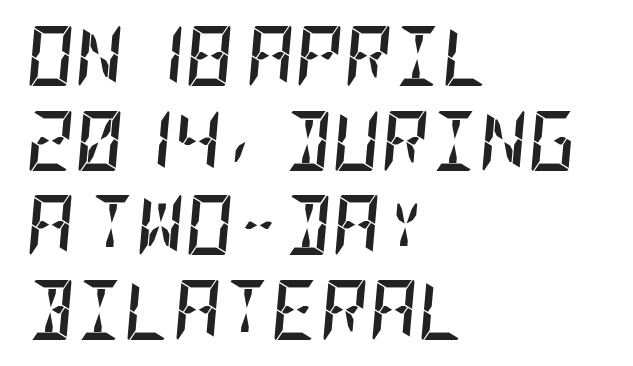
Q: Is the text bold? A: Yes.
Q: Is the text italic (slanted)? A: Yes, it leans right by about 5 degrees.
Q: Is the text underlined? A: No.
Q: How is the paragraph aligned? A: Left-aligned.
Q: Is the spacing between letters normal or unusually wide? A: Normal.
Q: Is the spacing between lines tight, normal or loose? A: Normal.
Q: Width (condensed, normal, or wide)? A: Condensed.
Q: Stroke contrast? A: Low.
Q: x-height? A: Large.
